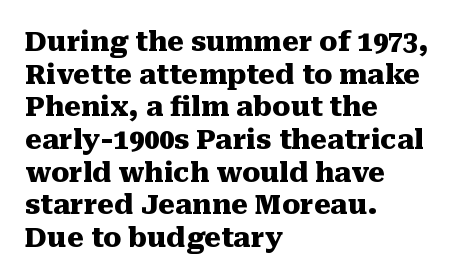
Q: Is the text bold? A: Yes.
Q: Is the text italic (slanted)? A: No, it is upright.
Q: Is the text underlined? A: No.
Q: How is the paragraph aligned? A: Left-aligned.
Q: Is the spacing between letters normal or unusually wide? A: Normal.
